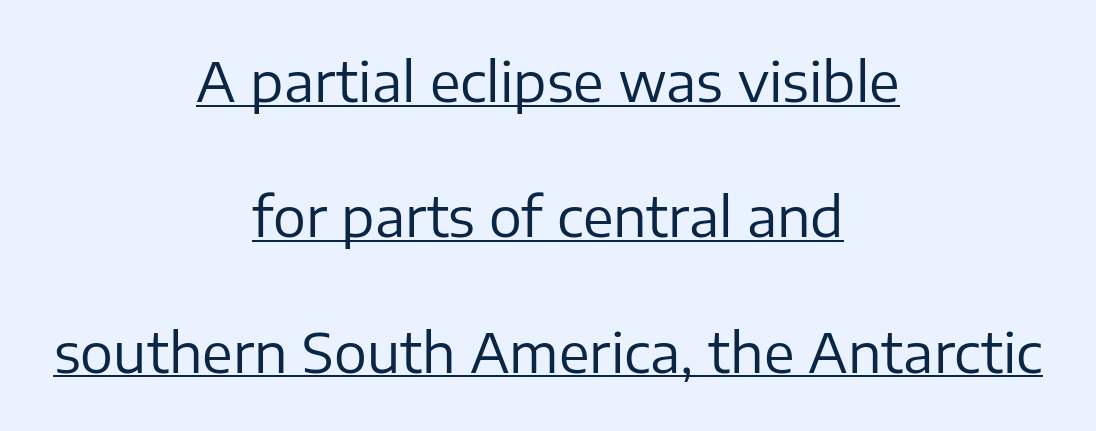
The image shows 55 px regular-weight sans-serif type, upright; set centered, loose line spacing (2.46x), normal letter spacing, underlined; low stroke contrast and a medium x-height.
